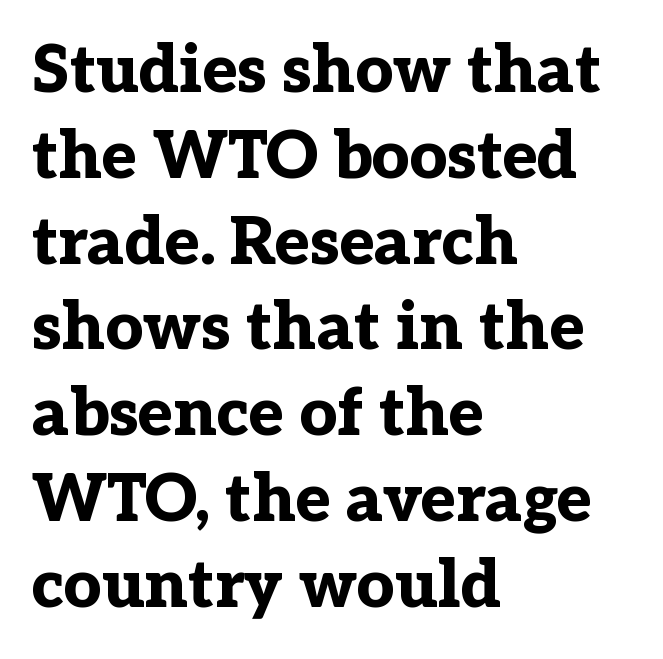
Q: Is the text bold? A: Yes.
Q: Is the text italic (slanted)? A: No, it is upright.
Q: Is the typeface a serif or a sans-serif typeface? A: Serif.
Q: Is the text underlined? A: No.
Q: How is the paragraph aligned? A: Left-aligned.
Q: Is the spacing between letters normal or unusually wide? A: Normal.
Q: Is the spacing between lines tight, normal or loose? A: Normal.
Q: Width (condensed, normal, or wide)? A: Normal.
Q: Stroke contrast? A: Low.
Q: x-height? A: Medium.
Q: Monospaced? A: No.
